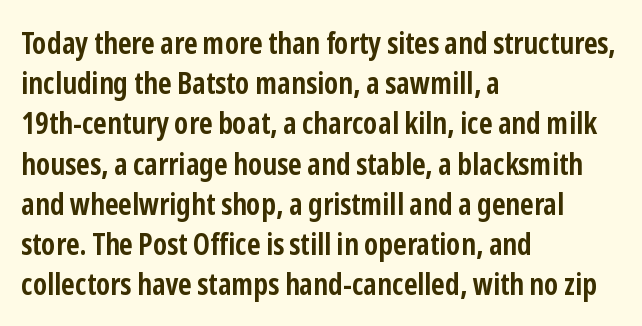
Q: Is the text bold? A: Yes.
Q: Is the text italic (slanted)? A: No, it is upright.
Q: Is the typeface a serif or a sans-serif typeface? A: Sans-serif.
Q: Is the text underlined? A: No.
Q: How is the paragraph aligned? A: Left-aligned.
Q: Is the spacing between letters normal or unusually wide? A: Normal.
Q: Is the spacing between lines tight, normal or loose? A: Normal.
Q: Width (condensed, normal, or wide)? A: Condensed.
Q: Stroke contrast? A: Low.
Q: x-height? A: Medium.
Q: Monospaced? A: No.
